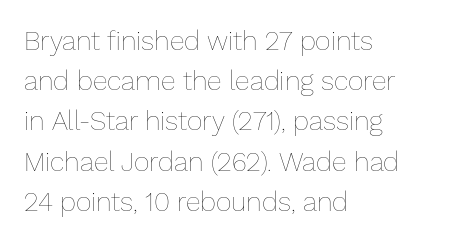
The image shows 27 px text type, upright; set left-aligned, normal line spacing (1.49x), normal letter spacing, not underlined.
